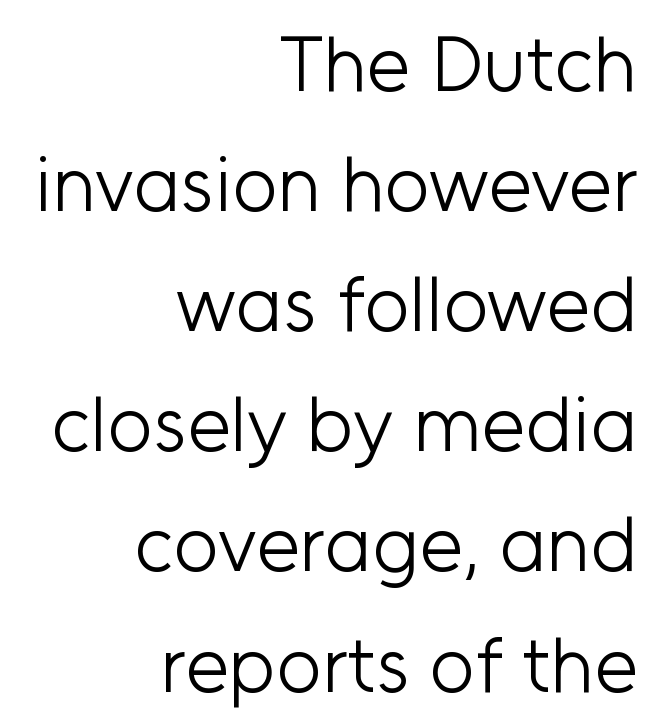
{"serif": "no", "italic": "no", "bold": "no", "weight": "light", "width": "normal", "stroke_contrast": "low", "x_height": "medium", "monospaced": "no", "underline": "no", "align": "right", "line_spacing": "normal", "line_spacing_ratio": 1.54, "letter_spacing": "normal", "letter_spacing_em": 0.0, "glyph_px": 78}
